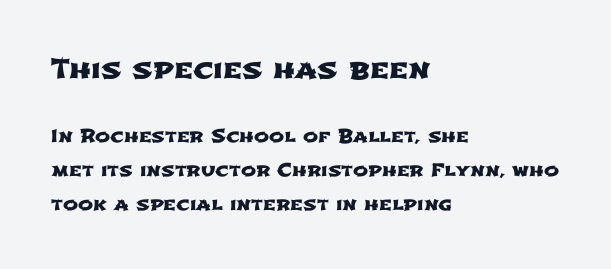
Honestly, the rows look like they've been pulled way apart. Of the two passages, the one on top uses the larger point size. The area under the type is left untouched. What stands out about the letter spacing? Nothing — it is the standard amount. Each line starts at the same left margin while the right side varies.
